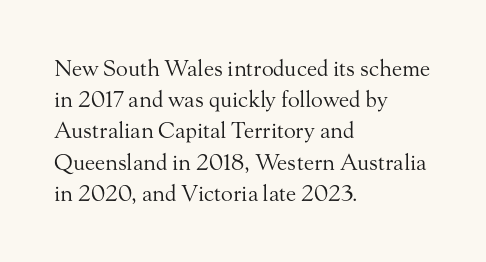
Every row of glyphs begins at an identical x-position on the left. The typesetting does not lean heavy: it is not bold. One glance says typical: line gaps are just what's usual. Underlining? Definitely not there.
